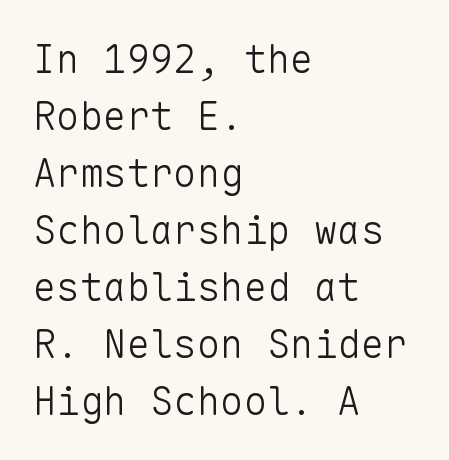
Q: Is the text bold? A: No.
Q: Is the text italic (slanted)? A: No, it is upright.
Q: Is the typeface a serif or a sans-serif typeface? A: Sans-serif.
Q: Is the text underlined? A: No.
Q: How is the paragraph aligned? A: Left-aligned.
Q: Is the spacing between letters normal or unusually wide? A: Normal.
Q: Is the spacing between lines tight, normal or loose? A: Normal.
Q: Width (condensed, normal, or wide)? A: Normal.
Q: Stroke contrast? A: Low.
Q: x-height? A: Medium.
Q: Monospaced? A: Yes.
